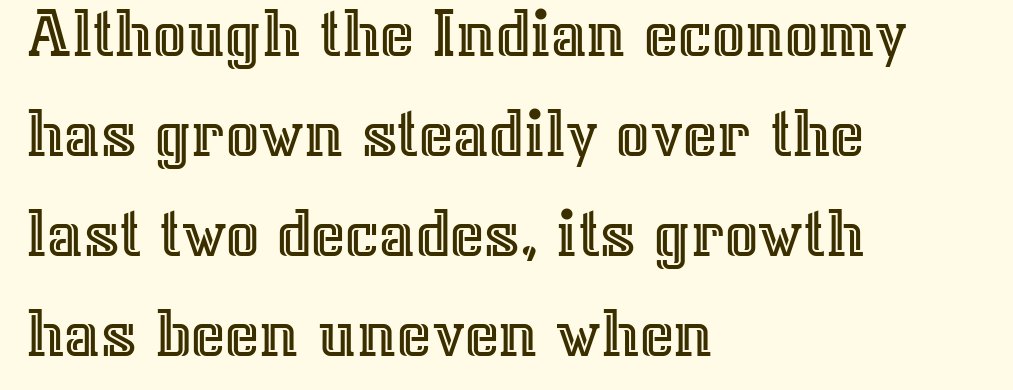
Note the varied advance widths — an 'i' is clearly narrower than an 'm'. There is no visible air inserted between adjacent glyphs. Regarding leading, the lines here are spaced in the standard way. Line starts are locked; line ends wander. The space directly below the letters is spotless. Quick note: not italic, upright.
